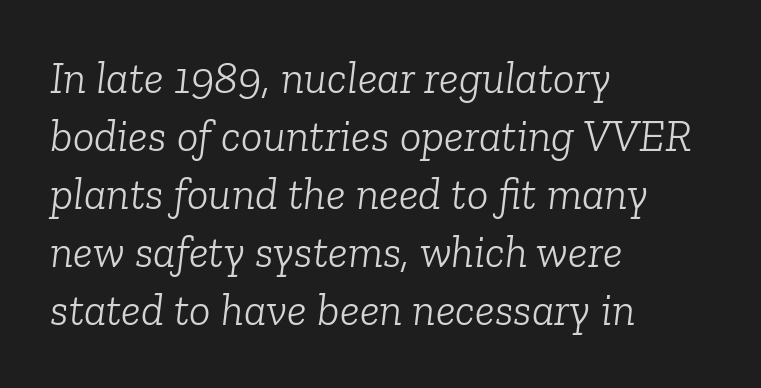
Q: Is the text bold? A: No.
Q: Is the text italic (slanted)? A: Yes, it leans right by about 6 degrees.
Q: Is the typeface a serif or a sans-serif typeface? A: Serif.
Q: Is the text underlined? A: No.
Q: How is the paragraph aligned? A: Left-aligned.
Q: Is the spacing between letters normal or unusually wide? A: Normal.
Q: Is the spacing between lines tight, normal or loose? A: Normal.
Q: Width (condensed, normal, or wide)? A: Normal.
Q: Stroke contrast? A: Low.
Q: x-height? A: Medium.
Q: Monospaced? A: No.
